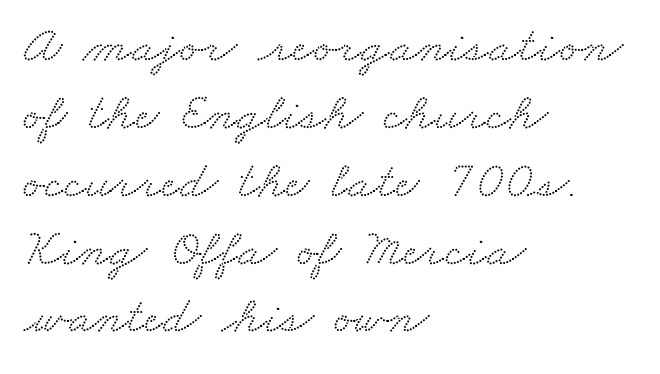
The image shows 53 px wide serif type; set left-aligned, normal line spacing (1.28x), normal letter spacing, not underlined; medium stroke contrast and a small x-height.
